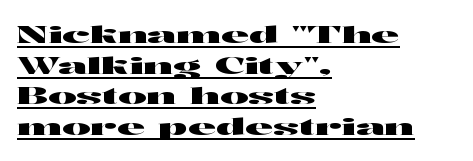
The rows are spaced the way most documents space them. The font's upright variant was chosen for this text. Line starts are locked; line ends wander. The line texture is even and compact thanks to regular tracking.
